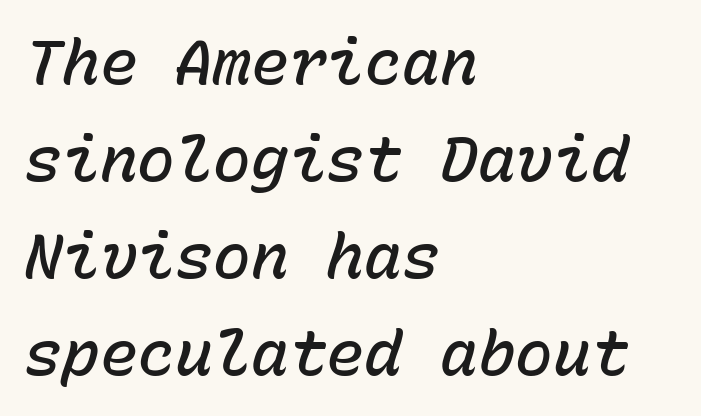
The image shows 63 px semibold type, italic (leaning right), monospaced; set left-aligned, normal line spacing (1.54x), normal letter spacing, not underlined; low stroke contrast and a medium x-height.
